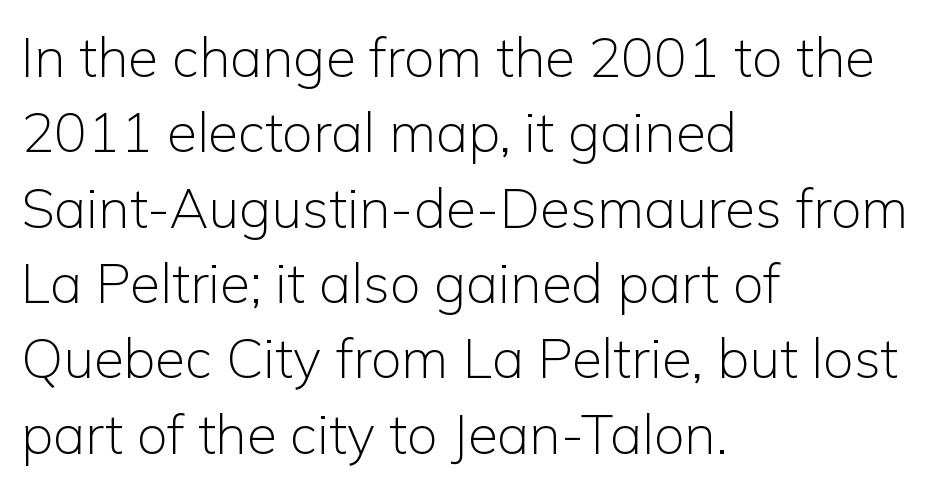
{"serif": "no", "italic": "no", "bold": "no", "weight": "light", "width": "normal", "stroke_contrast": "low", "x_height": "medium", "monospaced": "no", "underline": "no", "align": "left", "line_spacing": "normal", "line_spacing_ratio": 1.37, "letter_spacing": "normal", "letter_spacing_em": 0.0, "glyph_px": 55}
